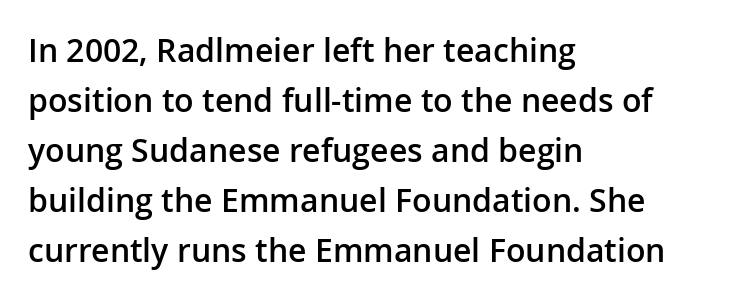
{"serif": "no", "italic": "no", "bold": "semi", "weight": "semibold", "width": "normal", "stroke_contrast": "low", "x_height": "medium", "monospaced": "no", "underline": "no", "align": "left", "line_spacing": "normal", "line_spacing_ratio": 1.56, "letter_spacing": "normal", "letter_spacing_em": 0.0, "glyph_px": 32}
